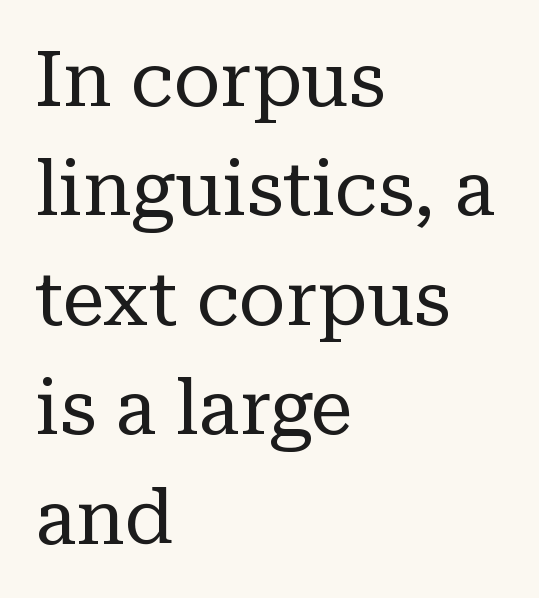
Q: Is the text bold? A: No.
Q: Is the text italic (slanted)? A: No, it is upright.
Q: Is the typeface a serif or a sans-serif typeface? A: Serif.
Q: Is the text underlined? A: No.
Q: How is the paragraph aligned? A: Left-aligned.
Q: Is the spacing between letters normal or unusually wide? A: Normal.
Q: Is the spacing between lines tight, normal or loose? A: Normal.
Q: Width (condensed, normal, or wide)? A: Normal.
Q: Stroke contrast? A: Low.
Q: x-height? A: Medium.
Q: Monospaced? A: No.
